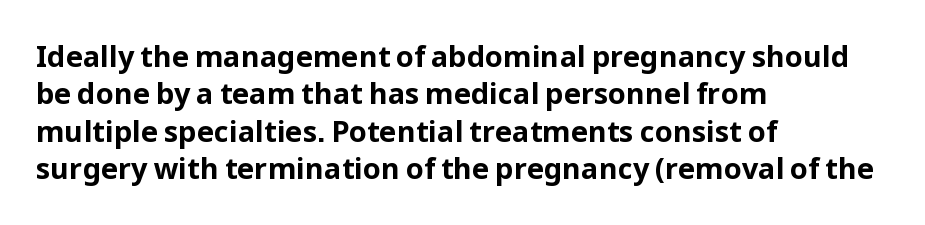
Reading down the block, your eye returns to a fixed left position each line. Vertically, the passage feels balanced, rows spaced as you'd expect. Character widths vary here, with narrow letters taking less room than wide ones. These lines keep a tight, regular rhythm from letter to letter. The typeface chosen for these lines omits serifs. Decoration check: the copy has no underline.
